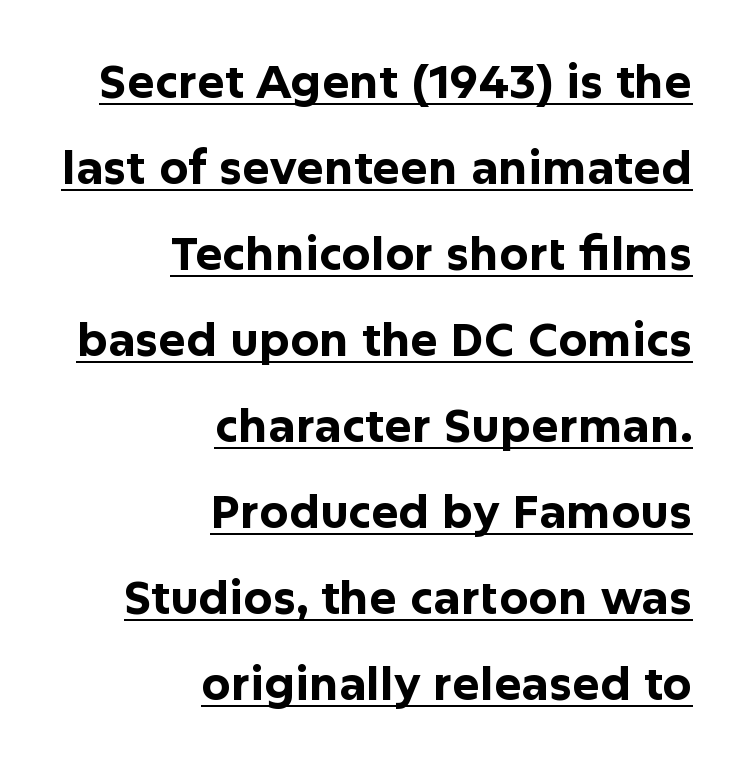
Standard letterfit; no display-style spreading of the glyphs. Students, this is bold: see how much ink each stroke carries. Proportional: the letters do not fall into vertical columns. The font's upright variant was chosen for this text.
